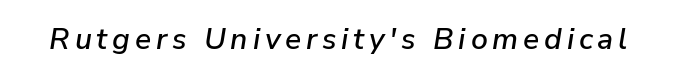
Q: Is the text italic (slanted)? A: Yes, it leans right by about 9 degrees.
Q: Is the text underlined? A: No.
Q: Width (condensed, normal, or wide)? A: Normal.
Q: Stroke contrast? A: Low.
Q: x-height? A: Medium.
Q: Monospaced? A: No.
